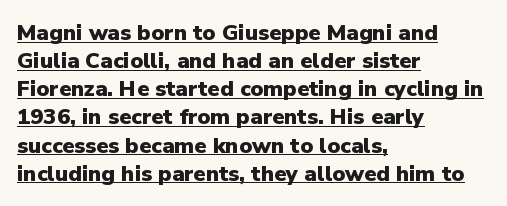
{"italic": "no", "bold": "yes", "underline": "yes", "align": "left", "line_spacing": "normal", "line_spacing_ratio": 1.28, "letter_spacing": "normal", "letter_spacing_em": 0.0, "glyph_px": 22}
